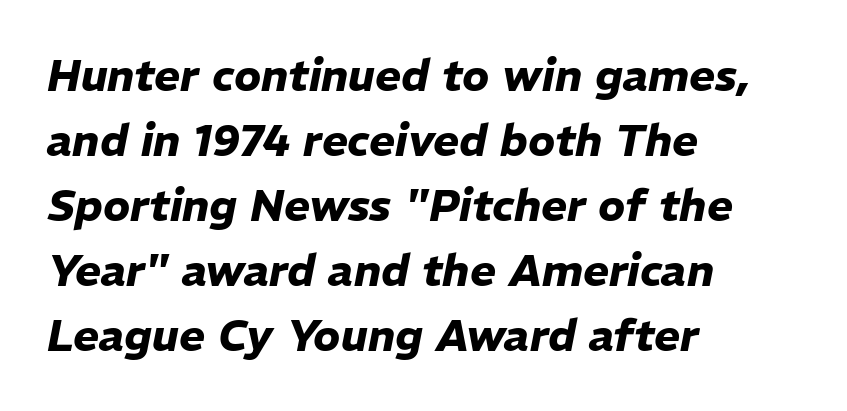
{"italic": "yes", "lean": "right", "slant_degrees": 11, "bold": "yes", "weight": "heavy", "width": "normal", "stroke_contrast": "low", "x_height": "medium", "monospaced": "no", "underline": "no", "align": "left", "line_spacing": "normal", "line_spacing_ratio": 1.48, "letter_spacing": "normal", "letter_spacing_em": 0.0, "glyph_px": 44}
